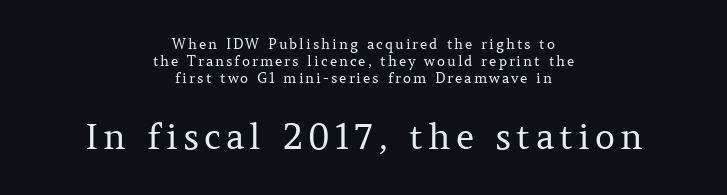
{"serif": "yes", "italic": "no", "bold": "no", "weight": "regular", "width": "normal", "stroke_contrast": "medium", "x_height": "medium", "monospaced": "no", "underline": "no", "align": "center", "line_spacing_ratio": 1.22, "larger_block": "second", "size_ratio": 2.5, "glyph_px": 35}
